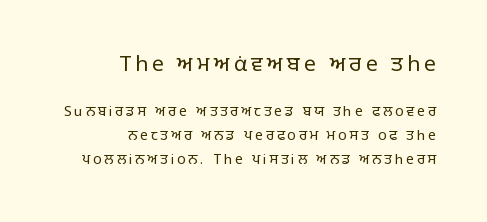
{"italic": "no", "bold": "no", "underline": "no", "align": "right", "line_spacing": "normal", "line_spacing_ratio": 1.7, "letter_spacing": "wide", "letter_spacing_em": 0.2, "larger_block": "first", "size_ratio": 1.5, "glyph_px": 21}
